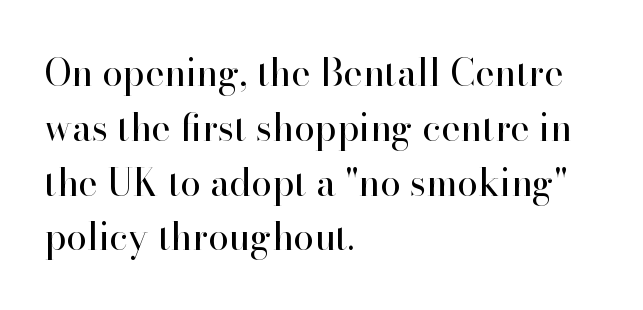
The image shows 37 px regular-weight serif type, upright; set left-aligned, normal line spacing (1.48x), normal letter spacing, not underlined; high stroke contrast and a small x-height.
